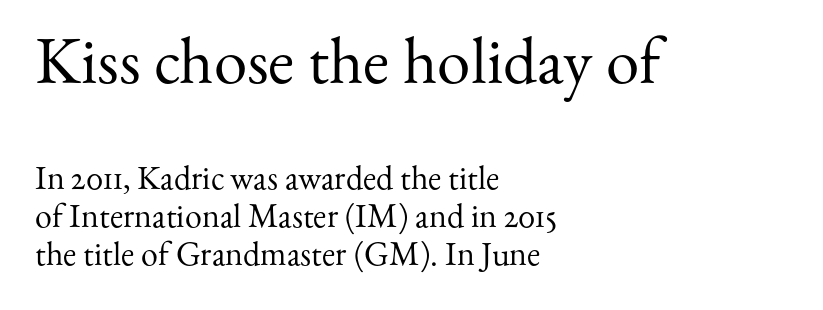
Q: Is the text bold? A: No.
Q: Is the text italic (slanted)? A: No, it is upright.
Q: Is the typeface a serif or a sans-serif typeface? A: Serif.
Q: Is the text underlined? A: No.
Q: How is the paragraph aligned? A: Left-aligned.
Q: Is the spacing between letters normal or unusually wide? A: Normal.
Q: Is the spacing between lines tight, normal or loose? A: Tight.
Q: Which block of text is set in a larger size, the first (top) or the second (bottom)? A: The first (top) one.
Q: Width (condensed, normal, or wide)? A: Normal.
Q: Stroke contrast? A: Medium.
Q: x-height? A: Small.
Q: Monospaced? A: No.
